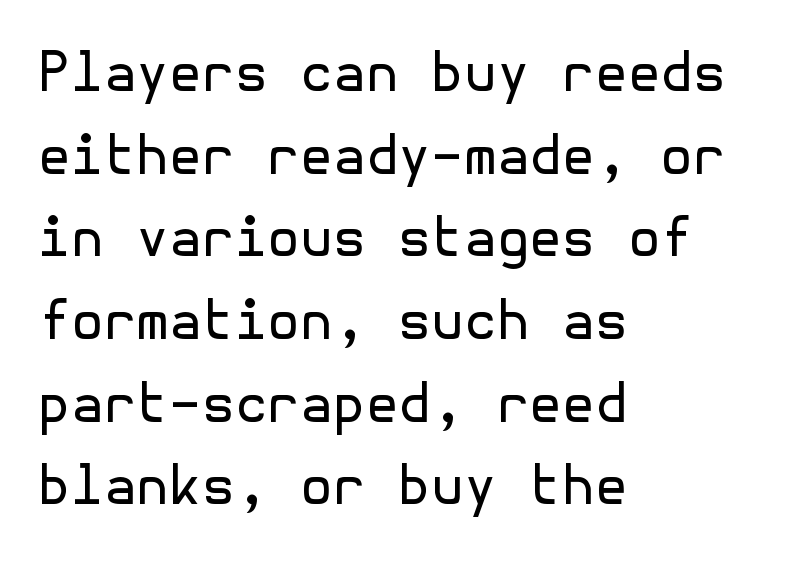
The image shows 53 px regular-weight sans-serif type, upright; set left-aligned, normal line spacing (1.56x), normal letter spacing, not underlined; a medium x-height.
